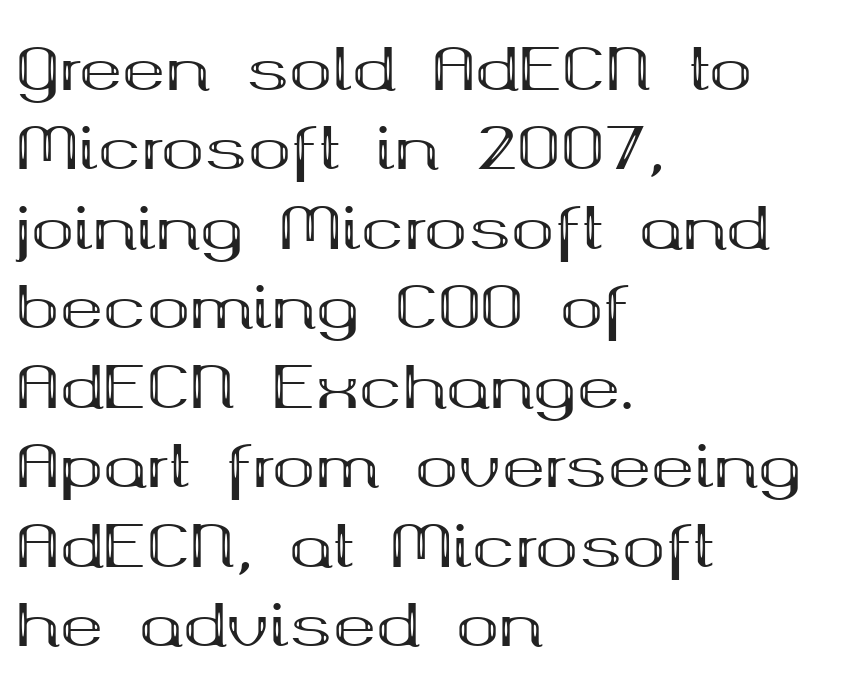
The image shows 58 px bold, wide serif type, upright; set left-aligned, normal line spacing (1.37x), normal letter spacing, not underlined; medium stroke contrast and a medium x-height.
